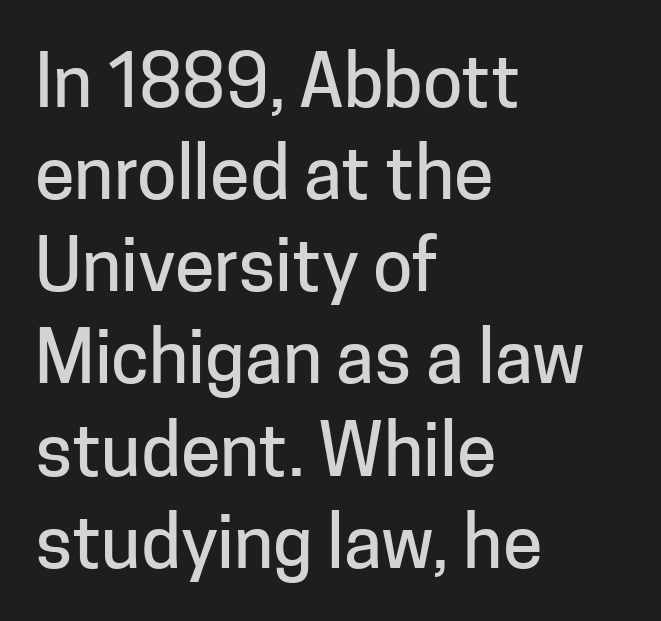
{"serif": "no", "italic": "no", "width": "normal", "stroke_contrast": "low", "x_height": "medium", "monospaced": "no", "underline": "no", "align": "left", "line_spacing": "normal", "line_spacing_ratio": 1.28, "letter_spacing": "normal", "letter_spacing_em": 0.0, "glyph_px": 72}
